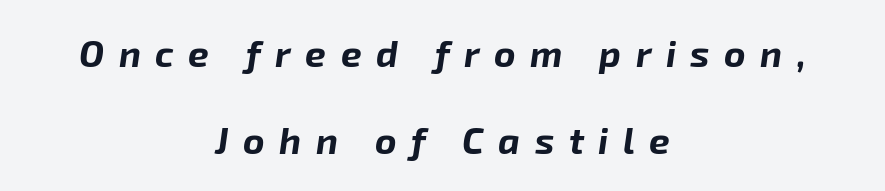
You'd pick this weight for a headline — it's a proper bold. The zone under the glyphs is completely vacant. Honestly, the letter spacing is so wide it's the main thing you notice. Does the lettering tilt? It does — this is italic. Character widths vary here, with narrow letters taking less room than wide ones. Regarding leading, the lines here are spaced well apart.
